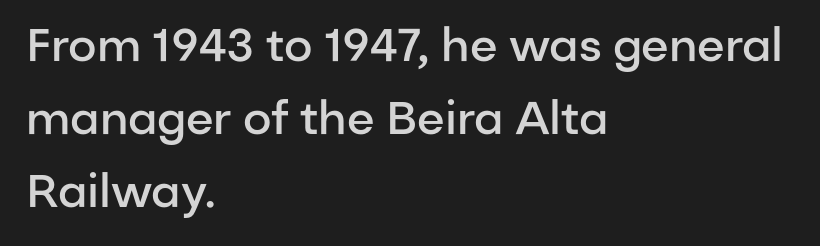
{"serif": "no", "italic": "no", "bold": "semi", "weight": "semibold", "width": "normal", "stroke_contrast": "low", "x_height": "medium", "monospaced": "no", "underline": "no", "align": "left", "line_spacing": "normal", "line_spacing_ratio": 1.59, "letter_spacing": "normal", "letter_spacing_em": 0.0, "glyph_px": 46}
